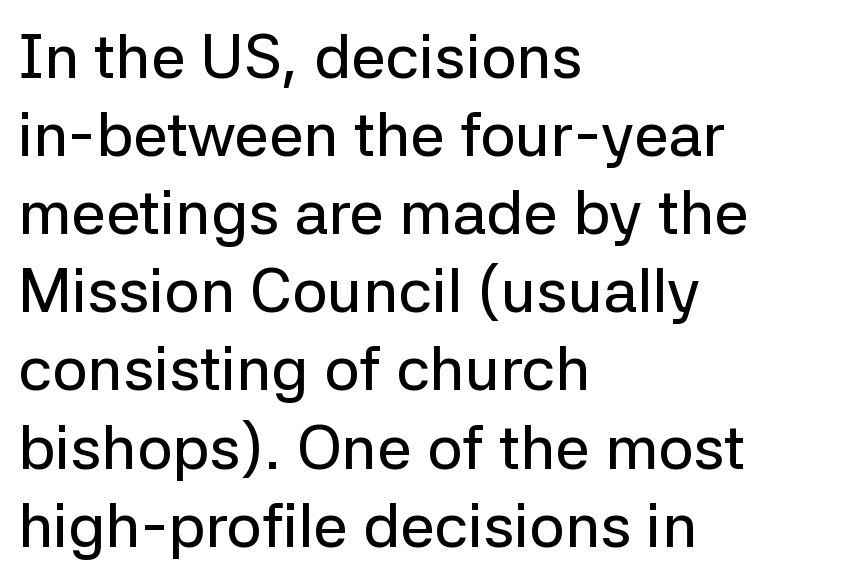
Q: Is the text italic (slanted)? A: No, it is upright.
Q: Is the typeface a serif or a sans-serif typeface? A: Sans-serif.
Q: Is the text underlined? A: No.
Q: How is the paragraph aligned? A: Left-aligned.
Q: Is the spacing between letters normal or unusually wide? A: Normal.
Q: Is the spacing between lines tight, normal or loose? A: Normal.
Q: Width (condensed, normal, or wide)? A: Normal.
Q: Stroke contrast? A: Low.
Q: x-height? A: Medium.
Q: Monospaced? A: No.
